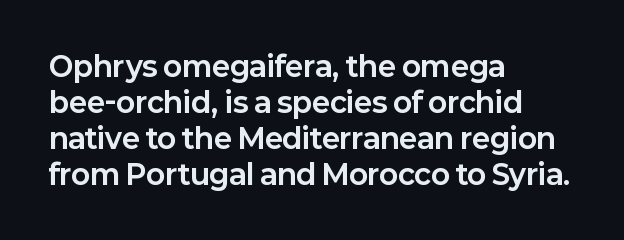
The image shows 28 px bold sans-serif type, upright; set left-aligned, normal line spacing (1.28x), normal letter spacing, not underlined; low stroke contrast and a medium x-height.
